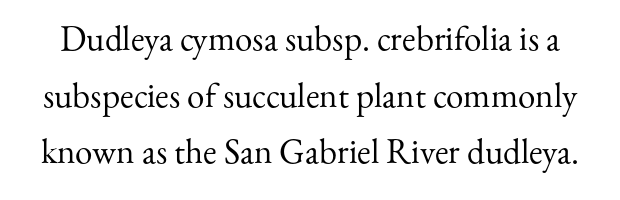
Q: Is the text bold? A: No.
Q: Is the text italic (slanted)? A: No, it is upright.
Q: Is the typeface a serif or a sans-serif typeface? A: Serif.
Q: Is the text underlined? A: No.
Q: Is the spacing between letters normal or unusually wide? A: Normal.
Q: Is the spacing between lines tight, normal or loose? A: Normal.
Q: Width (condensed, normal, or wide)? A: Normal.
Q: Stroke contrast? A: Medium.
Q: x-height? A: Small.
Q: Monospaced? A: No.
